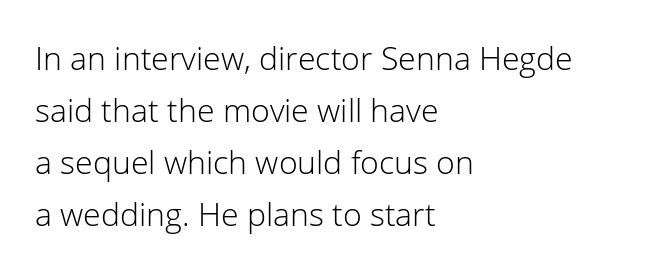
Is the stroke heavy? The answer is a plain regular-or-lighter. Beneath every word, the page is bare. Unlike a traditional serif, this face leaves its strokes unadorned. The typesetter chose a ragged-right arrangement here.
